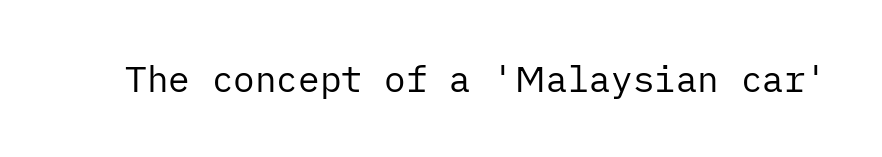
The image shows 36 px regular-weight sans-serif type, upright; set normal letter spacing, not underlined; low stroke contrast and a medium x-height.
